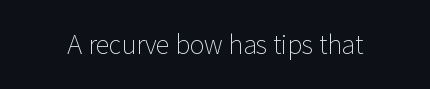
The rendering keeps characters at their native spacing. The font sits on the lighter half of the weight spectrum, regular included. Quick note: underline off. Is there any slant? The stems are plumb.
